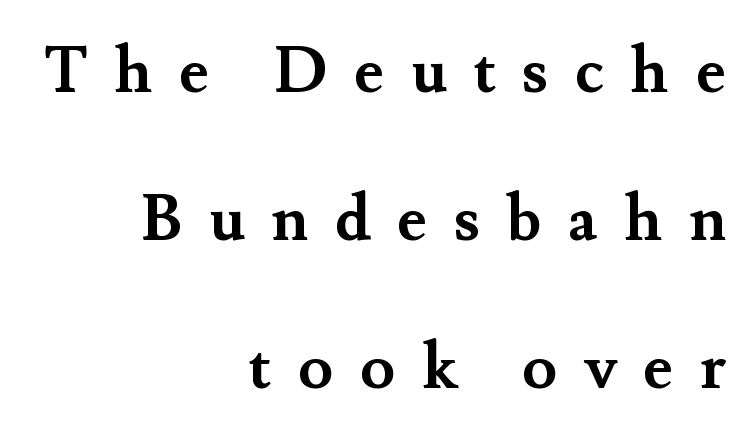
{"serif": "yes", "italic": "no", "bold": "yes", "weight": "semibold", "width": "normal", "stroke_contrast": "medium", "x_height": "small", "monospaced": "no", "underline": "no", "align": "right", "line_spacing": "loose", "line_spacing_ratio": 2.31, "letter_spacing": "wide", "letter_spacing_em": 0.41, "glyph_px": 64}
